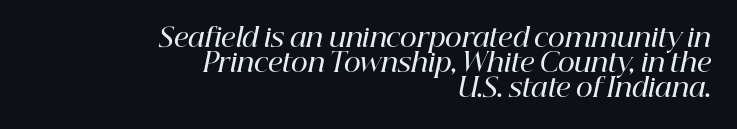
The image shows 26 px text type, italic (leaning right); set right-aligned, tight line spacing (0.96x), normal letter spacing, not underlined.
